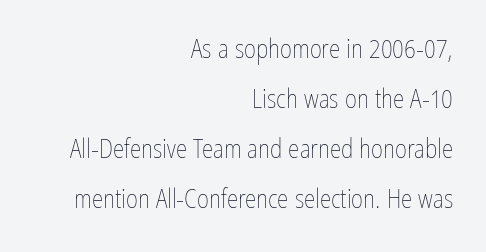
The image shows 26 px text type, upright; set right-aligned, loose line spacing (1.92x), normal letter spacing, not underlined.
